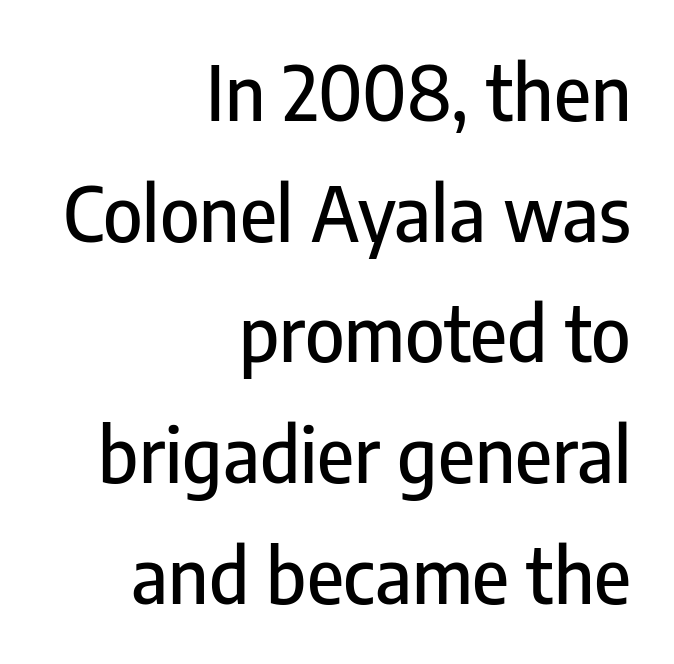
Q: Is the text italic (slanted)? A: No, it is upright.
Q: Is the typeface a serif or a sans-serif typeface? A: Sans-serif.
Q: Is the text underlined? A: No.
Q: How is the paragraph aligned? A: Right-aligned.
Q: Is the spacing between letters normal or unusually wide? A: Normal.
Q: Is the spacing between lines tight, normal or loose? A: Normal.
Q: Width (condensed, normal, or wide)? A: Condensed.
Q: Stroke contrast? A: Low.
Q: x-height? A: Medium.
Q: Monospaced? A: No.
